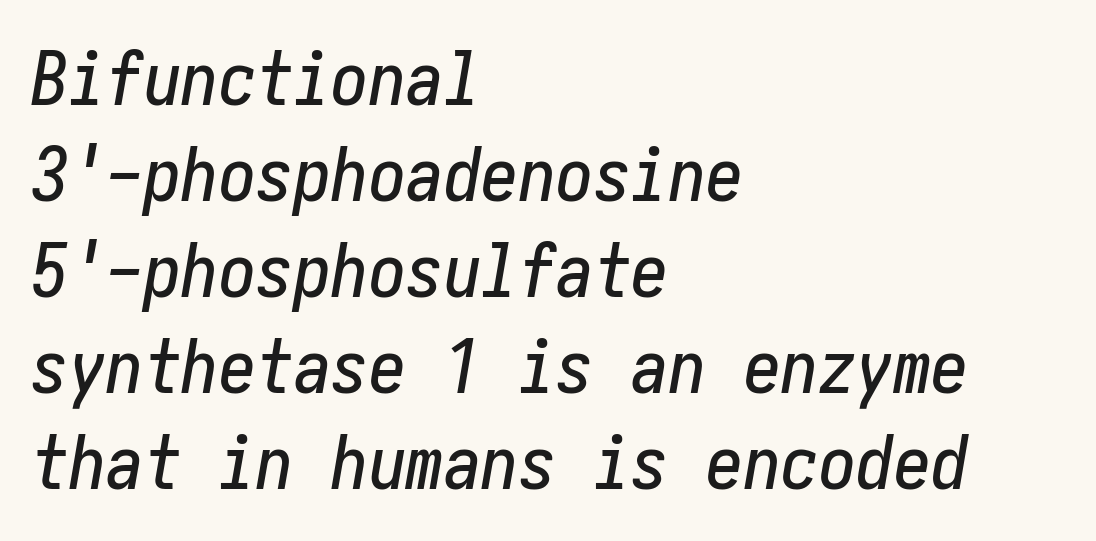
Q: Is the text italic (slanted)? A: Yes, it leans right by about 10 degrees.
Q: Is the text underlined? A: No.
Q: How is the paragraph aligned? A: Left-aligned.
Q: Is the spacing between letters normal or unusually wide? A: Normal.
Q: Is the spacing between lines tight, normal or loose? A: Normal.
Q: Width (condensed, normal, or wide)? A: Condensed.
Q: Stroke contrast? A: Low.
Q: x-height? A: Medium.
